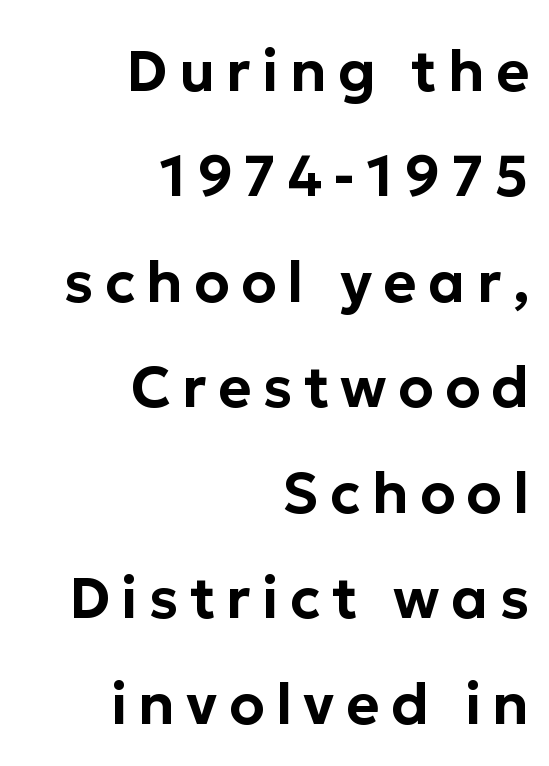
{"serif": "no", "italic": "no", "width": "normal", "stroke_contrast": "low", "x_height": "medium", "monospaced": "no", "underline": "no", "align": "right", "line_spacing_ratio": 1.85, "letter_spacing": "wide", "letter_spacing_em": 0.2, "glyph_px": 57}
